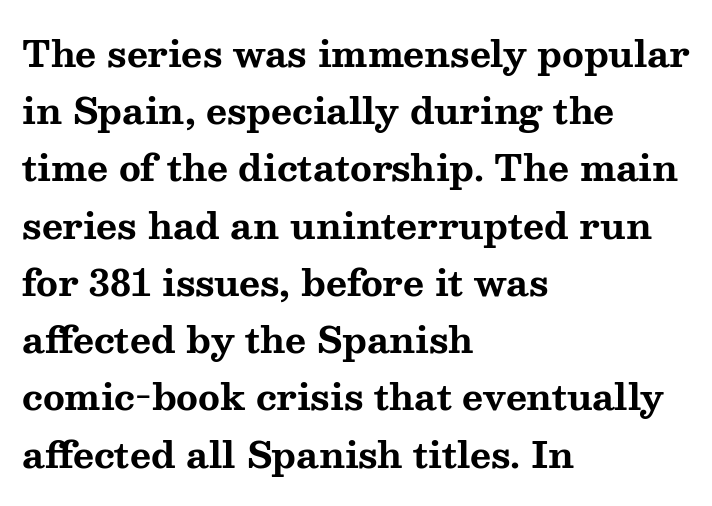
The image shows 36 px bold, wide serif type, upright; set left-aligned, normal line spacing (1.59x), normal letter spacing, not underlined; medium stroke contrast and a medium x-height.
